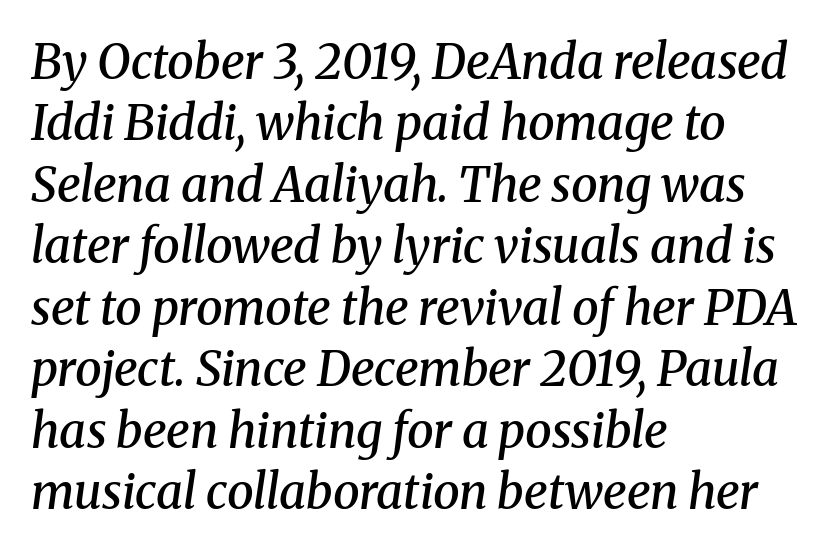
Q: Is the text bold? A: Semi-bold.
Q: Is the text italic (slanted)? A: Yes, it leans right by about 8 degrees.
Q: Is the typeface a serif or a sans-serif typeface? A: Serif.
Q: Is the text underlined? A: No.
Q: How is the paragraph aligned? A: Left-aligned.
Q: Is the spacing between letters normal or unusually wide? A: Normal.
Q: Is the spacing between lines tight, normal or loose? A: Normal.
Q: Width (condensed, normal, or wide)? A: Normal.
Q: Stroke contrast? A: Medium.
Q: x-height? A: Medium.
Q: Monospaced? A: No.
